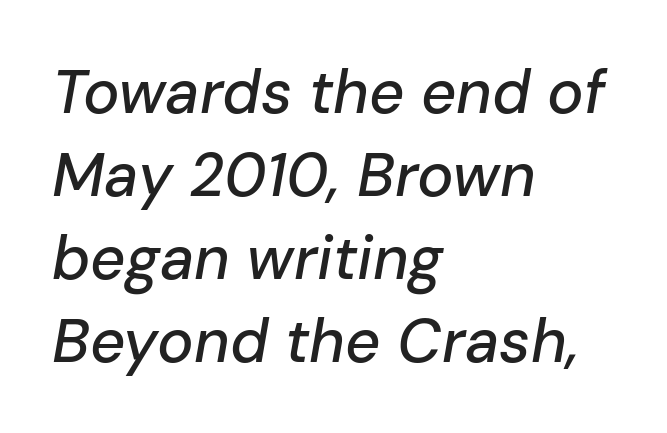
Q: Is the text italic (slanted)? A: Yes, it leans right by about 10 degrees.
Q: Is the text underlined? A: No.
Q: How is the paragraph aligned? A: Left-aligned.
Q: Is the spacing between letters normal or unusually wide? A: Normal.
Q: Is the spacing between lines tight, normal or loose? A: Normal.
Q: Width (condensed, normal, or wide)? A: Normal.
Q: Stroke contrast? A: Low.
Q: x-height? A: Medium.
Q: Monospaced? A: No.
